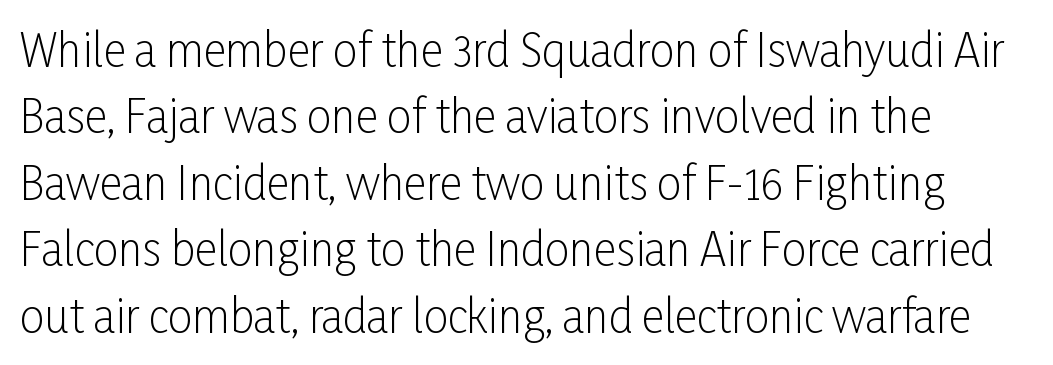
{"serif": "no", "italic": "no", "bold": "no", "weight": "light", "width": "condensed", "stroke_contrast": "low", "x_height": "medium", "monospaced": "no", "underline": "no", "line_spacing": "normal", "line_spacing_ratio": 1.51, "letter_spacing": "normal", "letter_spacing_em": 0.0, "glyph_px": 44}
